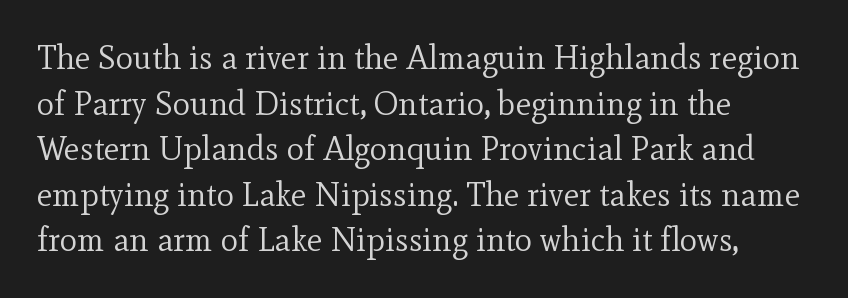
The passage shown is not underscored anywhere. How would I describe the line gaps? Plain and ordinary. Does extra space separate the letters? No, they use regular spacing. Font category for this specimen: serif. This sample has the flowing, uneven cadence of proportional lettering. Line beginnings align vertically; line endings do not.
